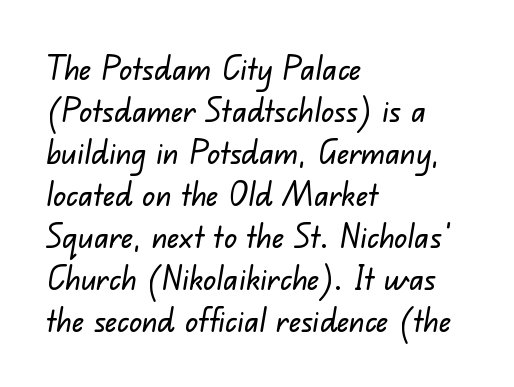
Q: Is the typeface a serif or a sans-serif typeface? A: Sans-serif.
Q: Is the text underlined? A: No.
Q: How is the paragraph aligned? A: Left-aligned.
Q: Is the spacing between letters normal or unusually wide? A: Normal.
Q: Is the spacing between lines tight, normal or loose? A: Normal.
Q: Width (condensed, normal, or wide)? A: Normal.
Q: Stroke contrast? A: Low.
Q: x-height? A: Small.
Q: Monospaced? A: No.
